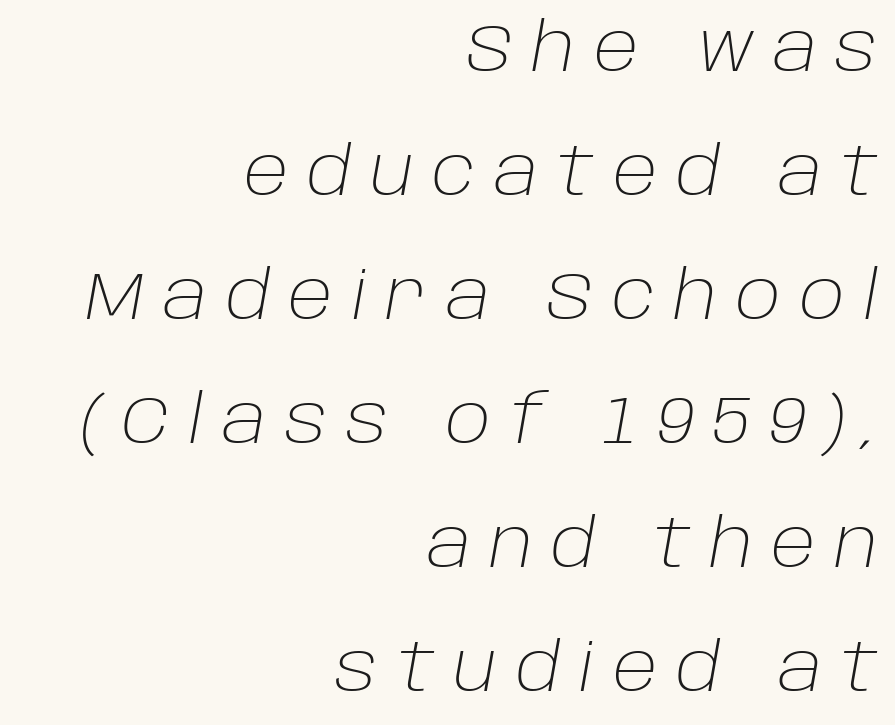
Q: Is the text bold? A: No.
Q: Is the text italic (slanted)? A: Yes, it leans right by about 10 degrees.
Q: Is the text underlined? A: No.
Q: How is the paragraph aligned? A: Right-aligned.
Q: Is the spacing between letters normal or unusually wide? A: Unusually wide.
Q: Width (condensed, normal, or wide)? A: Normal.
Q: Stroke contrast? A: Low.
Q: x-height? A: Large.
Q: Monospaced? A: No.
